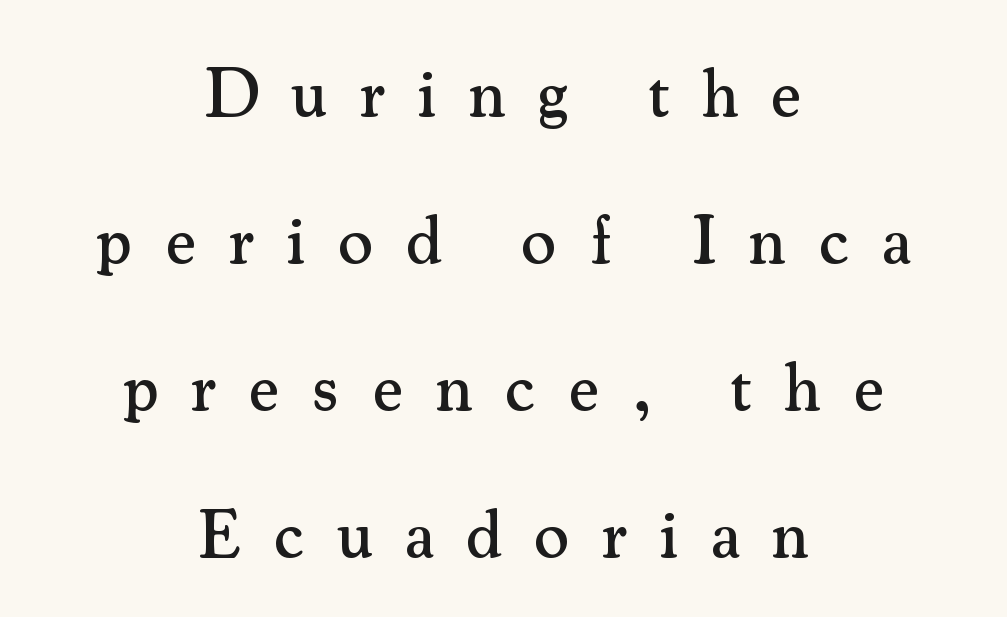
The passage shown stacks its lines with a broad gap. Here the glyphs are tracked loosely, breaking word shapes into spaced letters. Horizontal alignment here is central, giving a formal, balanced look. Notice how the stems are strictly vertical — no italics here. A typesetter would label this face a serif.
